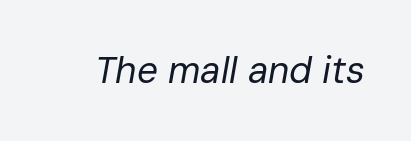
The image shows 37 px regular-weight type, italic (leaning right); set normal letter spacing, not underlined; low stroke contrast and a medium x-height.
